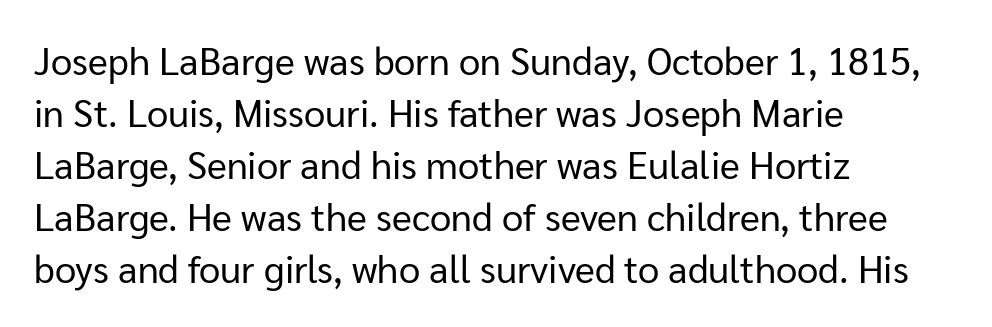
These lines are rendered in a variable-pitch font. This rendering uses left alignment, leaving the right contour irregular. Weight class: somewhere from thin through regular. The rendering keeps characters at their native spacing.
